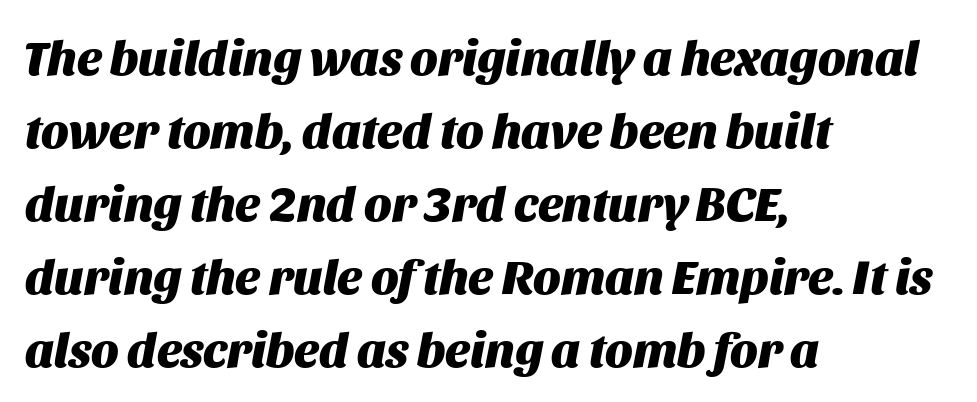
{"italic": "yes", "lean": "right", "slant_degrees": 11, "bold": "yes", "weight": "heavy", "width": "normal", "stroke_contrast": "medium", "x_height": "large", "monospaced": "no", "underline": "no", "align": "left", "line_spacing": "normal", "line_spacing_ratio": 1.49, "letter_spacing": "normal", "letter_spacing_em": 0.0, "glyph_px": 49}
